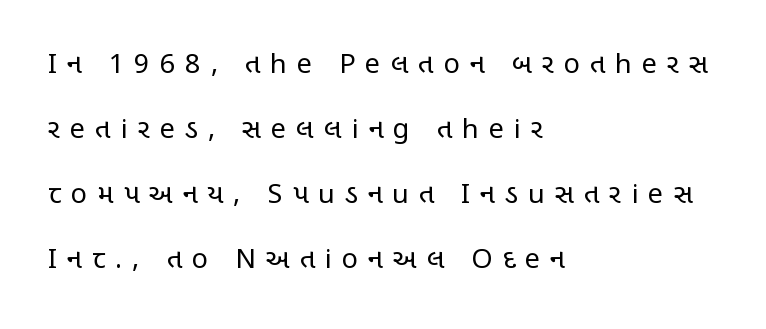
The image shows 27 px text type, upright; set left-aligned, loose line spacing (2.41x), unusually wide letter spacing (+0.37 em), not underlined.
